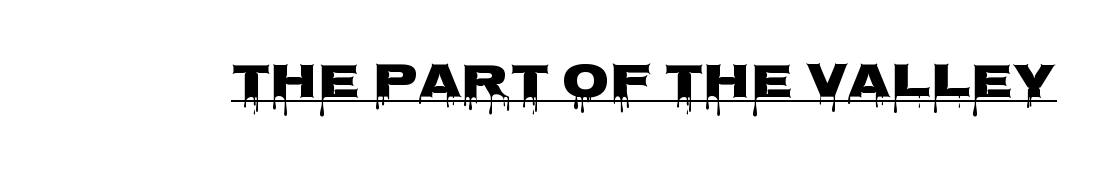
Q: Is the text italic (slanted)? A: No, it is upright.
Q: Is the typeface a serif or a sans-serif typeface? A: Sans-serif.
Q: Is the text underlined? A: Yes.
Q: Is the spacing between letters normal or unusually wide? A: Normal.
Q: Width (condensed, normal, or wide)? A: Wide.
Q: Stroke contrast? A: Low.
Q: x-height? A: Large.
Q: Monospaced? A: No.
